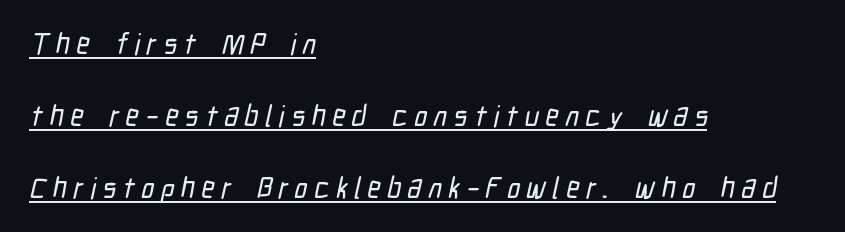
Q: Is the typeface a serif or a sans-serif typeface? A: Sans-serif.
Q: Is the text underlined? A: Yes.
Q: How is the paragraph aligned? A: Left-aligned.
Q: Is the spacing between letters normal or unusually wide? A: Unusually wide.
Q: Is the spacing between lines tight, normal or loose? A: Loose.
Q: Width (condensed, normal, or wide)? A: Condensed.
Q: Stroke contrast? A: Low.
Q: x-height? A: Medium.
Q: Monospaced? A: No.
